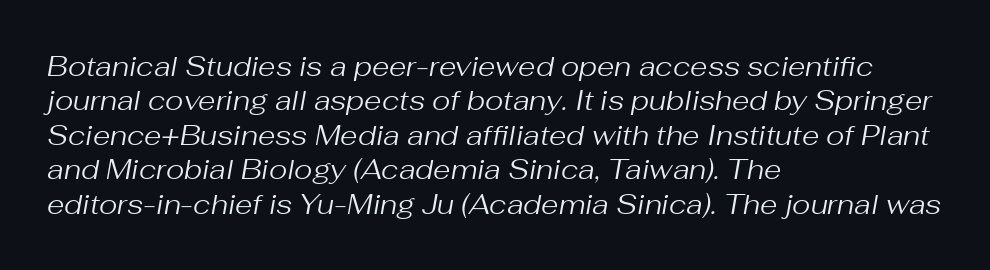
The image shows 28 px regular-weight type, italic (leaning right); set left-aligned, line spacing 1.23x, normal letter spacing, not underlined; medium stroke contrast and a medium x-height.
